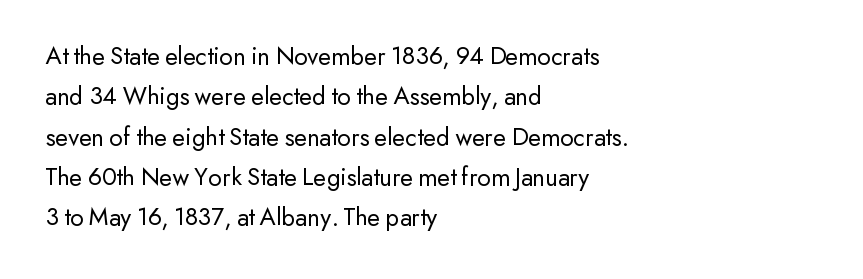
The image shows 26 px text type, upright; set left-aligned, normal line spacing (1.55x), normal letter spacing, not underlined.
